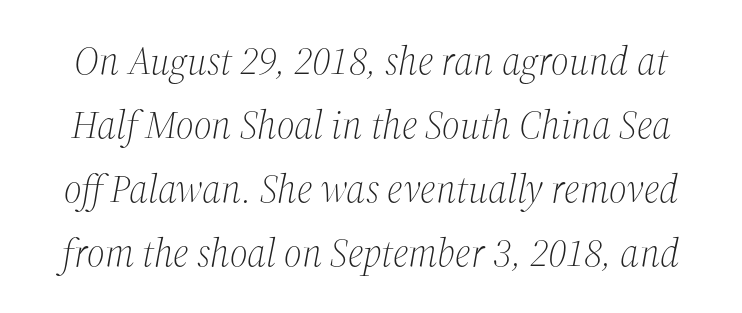
Q: Is the text bold? A: No.
Q: Is the text italic (slanted)? A: Yes, it leans right by about 12 degrees.
Q: Is the typeface a serif or a sans-serif typeface? A: Serif.
Q: Is the text underlined? A: No.
Q: Is the spacing between letters normal or unusually wide? A: Normal.
Q: Is the spacing between lines tight, normal or loose? A: Normal.
Q: Width (condensed, normal, or wide)? A: Normal.
Q: Stroke contrast? A: Medium.
Q: x-height? A: Medium.
Q: Monospaced? A: No.
